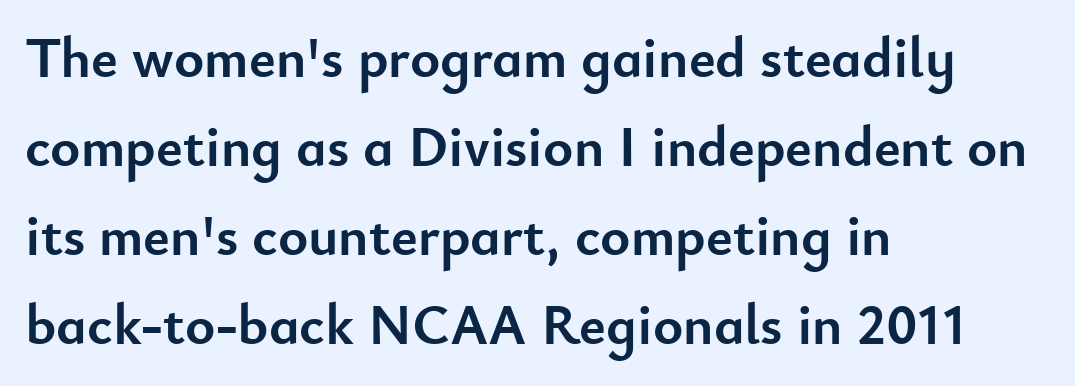
The image shows 57 px semibold sans-serif type, upright; set left-aligned, normal line spacing (1.56x), normal letter spacing, not underlined; low stroke contrast and a small x-height.
